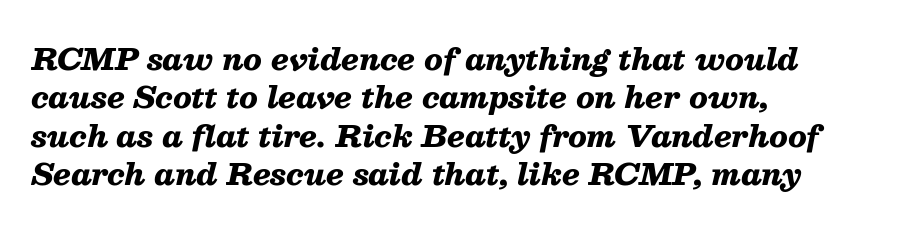
Rows of type keep a routine distance in the vertical direction. The letters sit at their default tracking, neither squeezed nor spread. The characters look thick and weighty, a clear bold. Slant detected: the letters are inclined.
